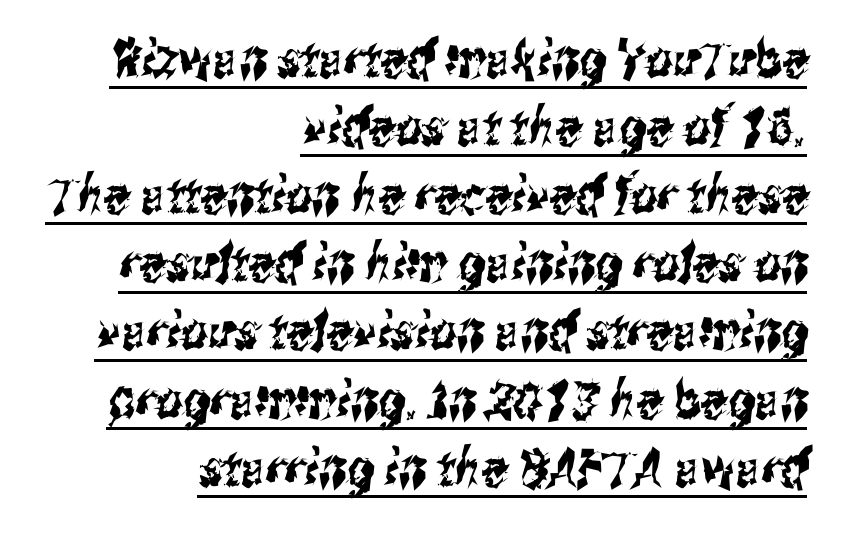
{"serif": "no", "width": "condensed", "stroke_contrast": "medium", "x_height": "medium", "monospaced": "no", "underline": "yes", "align": "right", "line_spacing": "normal", "line_spacing_ratio": 1.31, "letter_spacing": "normal", "letter_spacing_em": 0.0, "glyph_px": 52}
